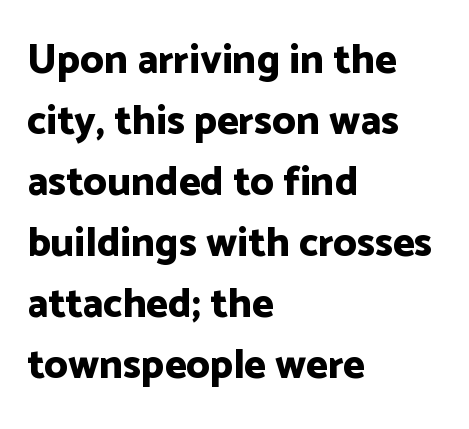
The image shows 41 px bold sans-serif type, upright; set left-aligned, normal line spacing (1.49x), normal letter spacing, not underlined; low stroke contrast and a medium x-height.
